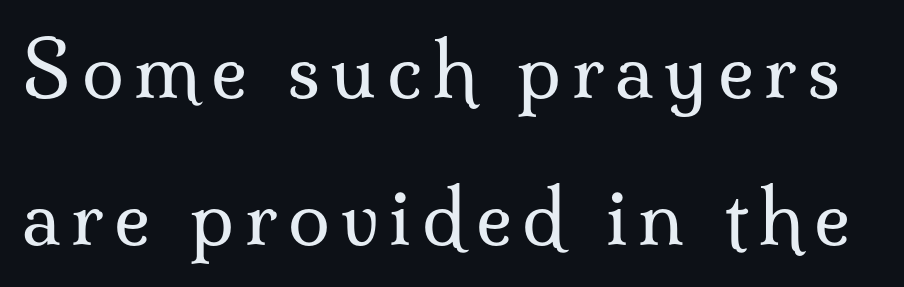
Q: Is the text bold? A: No.
Q: Is the text italic (slanted)? A: No, it is upright.
Q: Is the typeface a serif or a sans-serif typeface? A: Serif.
Q: Is the text underlined? A: No.
Q: Is the spacing between lines tight, normal or loose? A: Loose.
Q: Width (condensed, normal, or wide)? A: Normal.
Q: Stroke contrast? A: Medium.
Q: x-height? A: Small.
Q: Monospaced? A: No.
